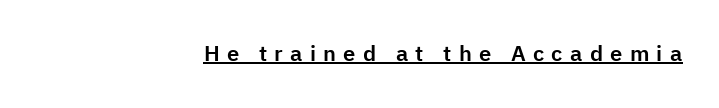
Q: Is the text italic (slanted)? A: No, it is upright.
Q: Is the text underlined? A: Yes.
Q: How is the paragraph aligned? A: Right-aligned.
Q: Is the spacing between letters normal or unusually wide? A: Unusually wide.
